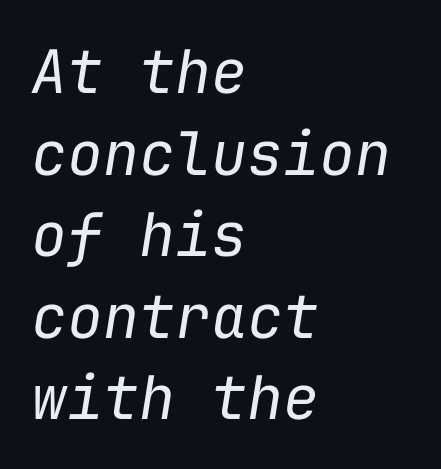
The image shows 60 px regular-weight type, italic (leaning right), monospaced; set left-aligned, normal line spacing (1.36x), normal letter spacing, not underlined; low stroke contrast and a medium x-height.
